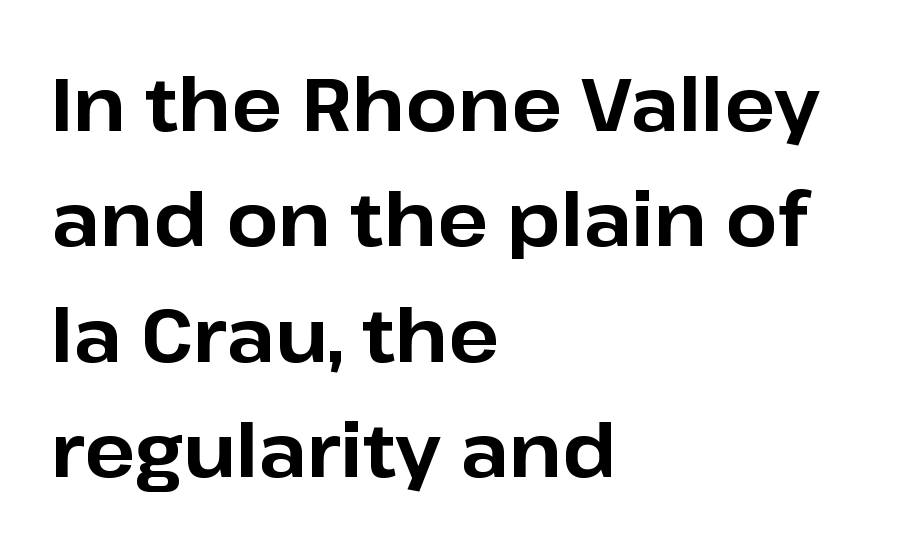
Q: Is the text bold? A: Yes.
Q: Is the text italic (slanted)? A: No, it is upright.
Q: Is the typeface a serif or a sans-serif typeface? A: Sans-serif.
Q: Is the text underlined? A: No.
Q: How is the paragraph aligned? A: Left-aligned.
Q: Is the spacing between letters normal or unusually wide? A: Normal.
Q: Is the spacing between lines tight, normal or loose? A: Normal.
Q: Width (condensed, normal, or wide)? A: Normal.
Q: Stroke contrast? A: Low.
Q: x-height? A: Medium.
Q: Monospaced? A: No.
